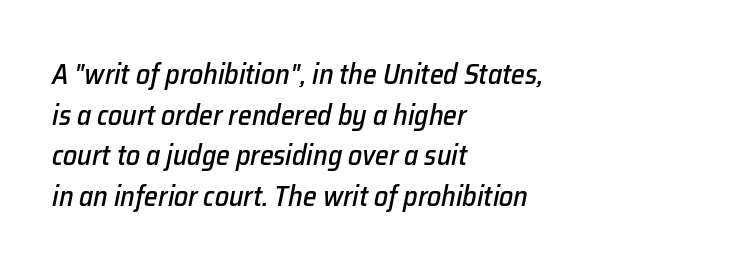
In terms of letterspacing, this is plain default setting. Nobody drew a line under any word here. These lines are rendered in a variable-pitch font. Yep, that's italic — everything's leaning. Leftover space on each line is placed entirely after the last word. The leading is moderate, giving the passage an even texture.
